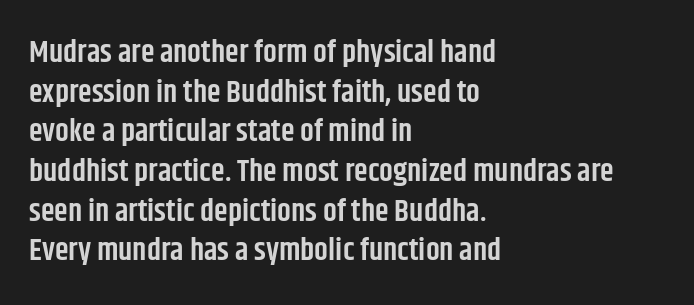
Q: Is the text bold? A: Semi-bold.
Q: Is the text italic (slanted)? A: No, it is upright.
Q: Is the typeface a serif or a sans-serif typeface? A: Sans-serif.
Q: Is the text underlined? A: No.
Q: How is the paragraph aligned? A: Left-aligned.
Q: Is the spacing between letters normal or unusually wide? A: Normal.
Q: Is the spacing between lines tight, normal or loose? A: Normal.
Q: Width (condensed, normal, or wide)? A: Condensed.
Q: Stroke contrast? A: Low.
Q: x-height? A: Large.
Q: Monospaced? A: No.
